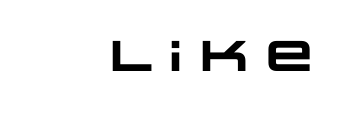
The image shows 43 px heavy, wide sans-serif type; set normal letter spacing, not underlined; low stroke contrast and a large x-height.
